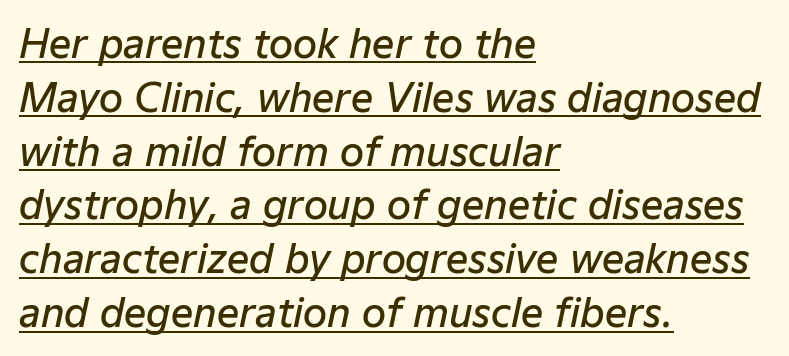
The image shows 39 px semibold type, italic (leaning right); set left-aligned, normal line spacing (1.38x), normal letter spacing, underlined; low stroke contrast and a medium x-height.
